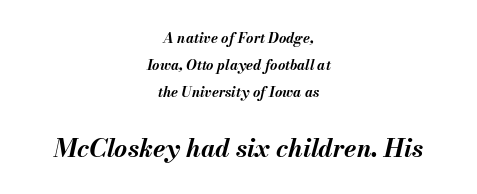
Q: Is the text bold? A: Yes.
Q: Is the text italic (slanted)? A: Yes, it leans right by about 13 degrees.
Q: Is the text underlined? A: No.
Q: How is the paragraph aligned? A: Centered.
Q: Is the spacing between letters normal or unusually wide? A: Normal.
Q: Is the spacing between lines tight, normal or loose? A: Loose.
Q: Which block of text is set in a larger size, the first (top) or the second (bottom)? A: The second (bottom) one.
